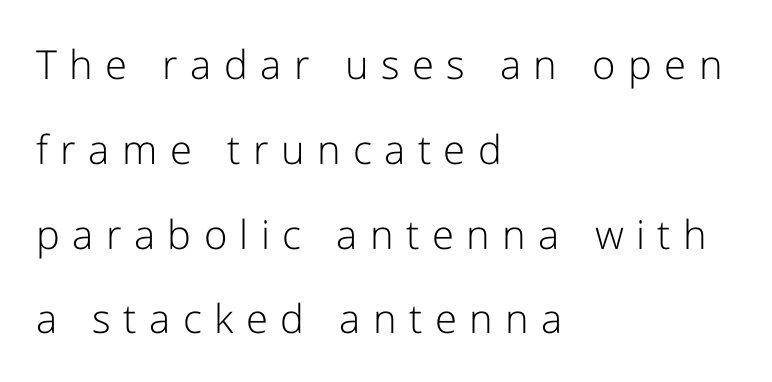
The foot of each line stays bare and open. Varying glyph widths throughout — classic text-font behaviour. Weight class: somewhere from thin through regular. Teacher's note: observe the even left margin — that is flush-left alignment. Honestly, the letter spacing is so wide it's the main thing you notice. Serifs: no, the terminals of the letterforms are clean.
